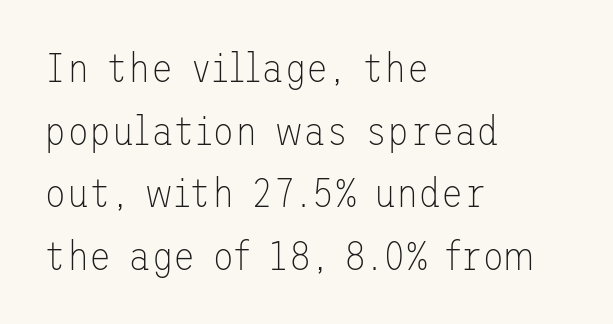
The image shows 41 px thin sans-serif type, upright; set left-aligned, normal line spacing (1.53x), normal letter spacing, not underlined; low stroke contrast and a medium x-height.
